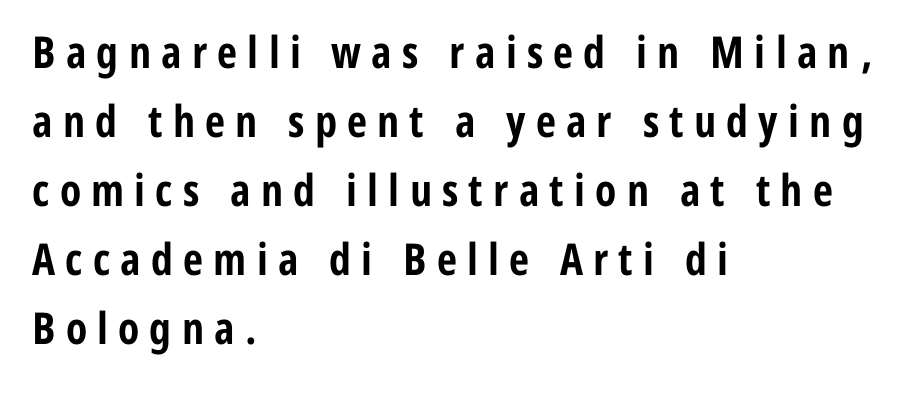
The image shows 44 px bold, condensed sans-serif type, upright; set left-aligned, normal line spacing (1.57x), unusually wide letter spacing (+0.23 em), not underlined; low stroke contrast and a medium x-height.
